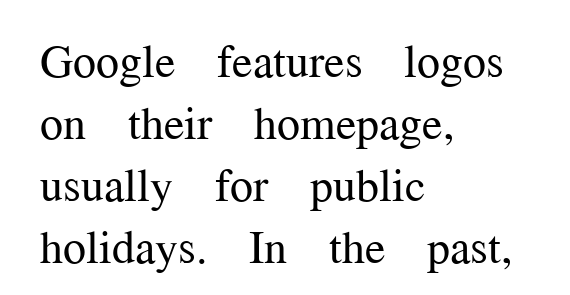
Q: Is the text bold? A: No.
Q: Is the text italic (slanted)? A: No, it is upright.
Q: Is the typeface a serif or a sans-serif typeface? A: Serif.
Q: Is the text underlined? A: No.
Q: How is the paragraph aligned? A: Left-aligned.
Q: Is the spacing between letters normal or unusually wide? A: Normal.
Q: Is the spacing between lines tight, normal or loose? A: Normal.
Q: Width (condensed, normal, or wide)? A: Normal.
Q: Stroke contrast? A: Medium.
Q: x-height? A: Medium.
Q: Monospaced? A: No.
